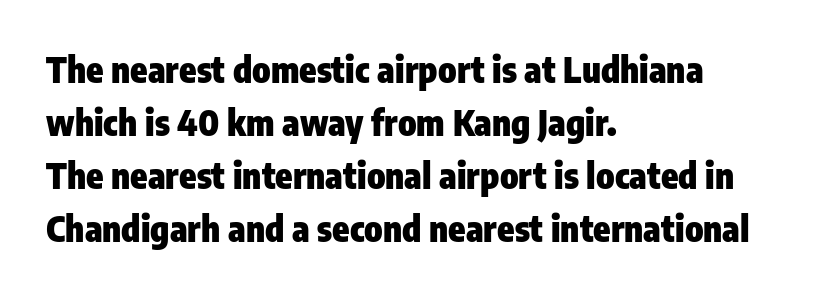
The image shows 35 px heavy, condensed sans-serif type, upright; set left-aligned, normal line spacing (1.51x), normal letter spacing, not underlined; low stroke contrast and a medium x-height.
